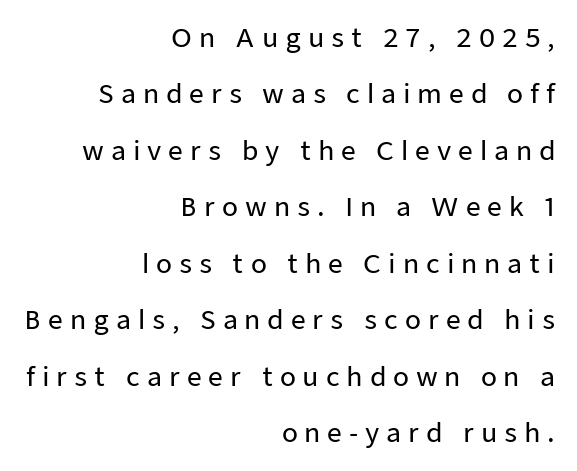
The image shows 26 px text type, upright; set right-aligned, loose line spacing (2.17x), unusually wide letter spacing (+0.26 em), not underlined.
